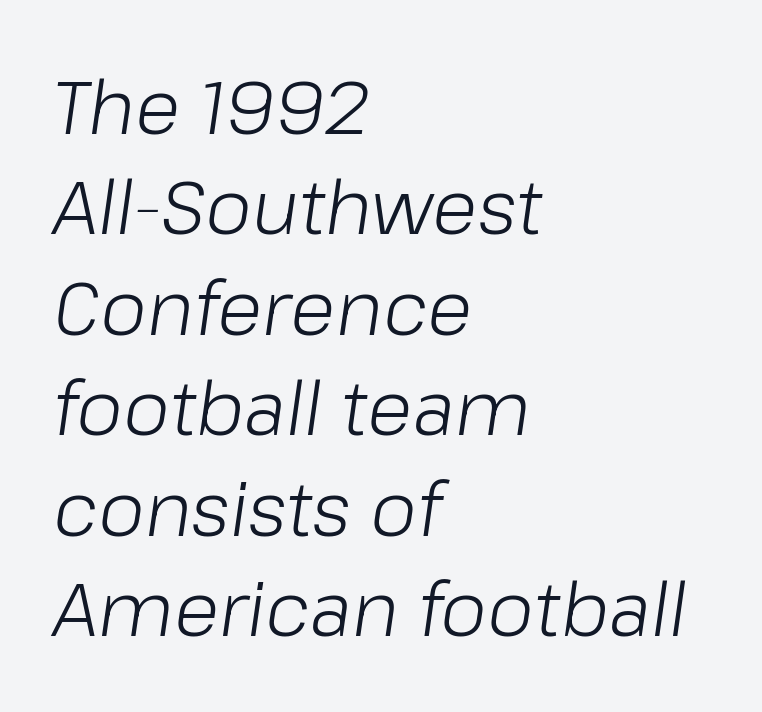
The image shows 75 px light type, italic (leaning right); set left-aligned, normal line spacing (1.34x), normal letter spacing, not underlined; low stroke contrast and a medium x-height.
